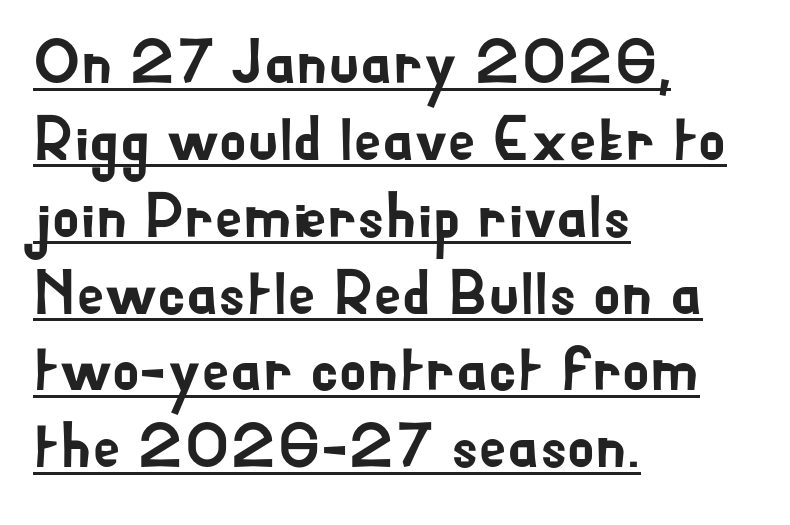
The lettering is marked with a stroke running underneath it. This rendering employs a face without finishing strokes, i.e., a sans-serif. Letter spacing: default. Posture: upright roman. The face used here is proportionally spaced, like ordinary book or web type.
